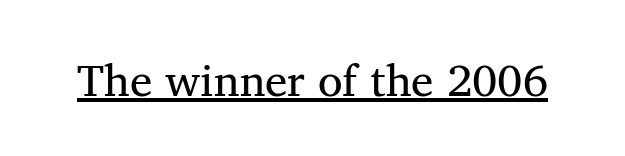
{"serif": "yes", "bold": "no", "weight": "regular", "width": "normal", "stroke_contrast": "medium", "x_height": "medium", "monospaced": "no", "underline": "yes", "letter_spacing": "normal", "letter_spacing_em": 0.0, "glyph_px": 45}
